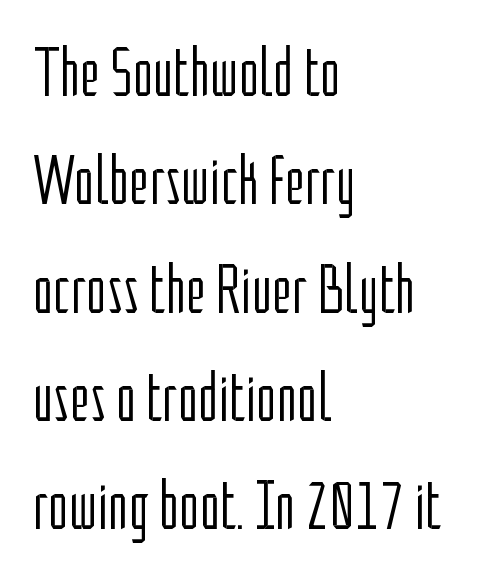
Nothing heavy about these letters — not bold at all. The type is set solid horizontally, with unmodified tracking. The lettering stays uniformly vertical, giving the passage a roman look. The characters display no serif detailing; their extremities are plain.
